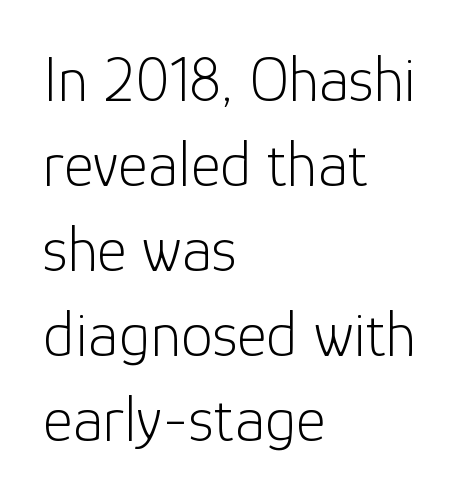
The image shows 64 px light sans-serif type, upright; set left-aligned, normal line spacing (1.33x), normal letter spacing, not underlined; low stroke contrast and a medium x-height.
